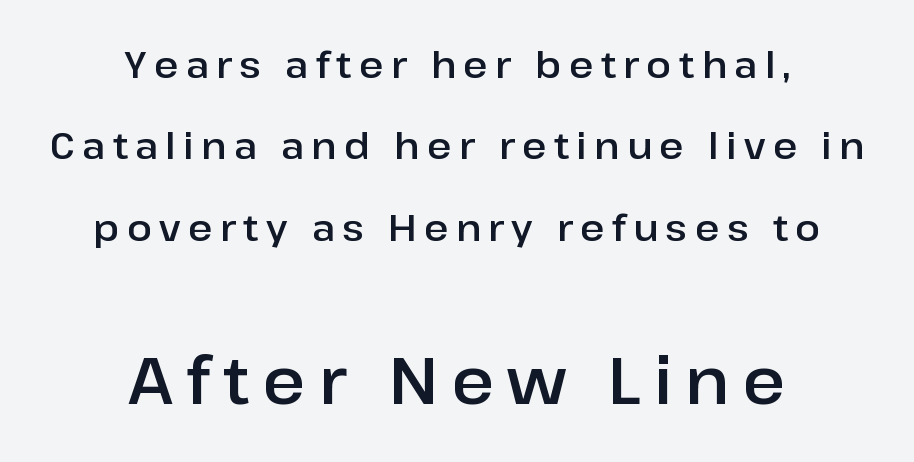
Small over large — that's the arrangement of the two blocks here. Each letter keeps its own natural width here, so spacing adapts to shape. The type is letterspaced generously, with wide tracking. You can tell it's not italic because the verticals are truly vertical. Has an underline been added? It has not. One-word summary of the alignment: center.
